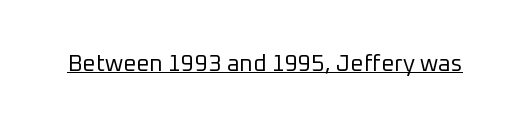
Q: Is the text bold? A: No.
Q: Is the text italic (slanted)? A: No, it is upright.
Q: Is the text underlined? A: Yes.
Q: Is the spacing between letters normal or unusually wide? A: Normal.
